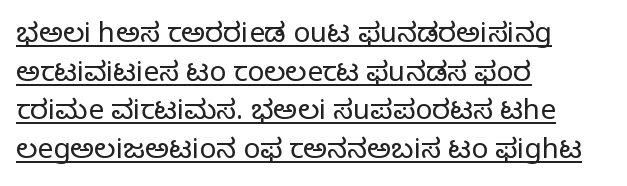
{"serif": "no", "italic": "no", "bold": "no", "weight": "light", "width": "normal", "stroke_contrast": "low", "x_height": "medium", "monospaced": "no", "underline": "yes", "align": "left", "line_spacing": "normal", "line_spacing_ratio": 1.38, "letter_spacing": "normal", "letter_spacing_em": 0.0, "glyph_px": 28}
